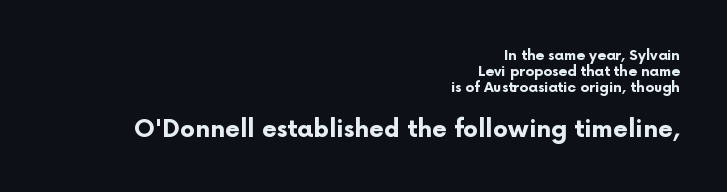
The image shows 24 px bold type, upright; set right-aligned, line spacing 1.16x, normal letter spacing, not underlined; the second (bottom) block is 1.71x larger.
